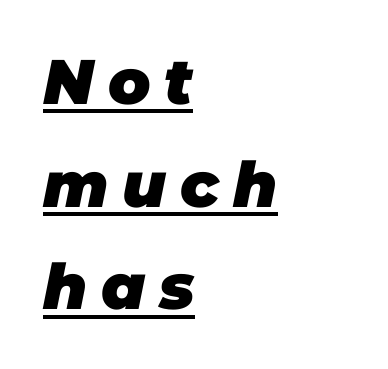
The image shows 63 px heavy type, italic (leaning right); set left-aligned, normal line spacing (1.63x), unusually wide letter spacing (+0.22 em), underlined; low stroke contrast and a large x-height.
